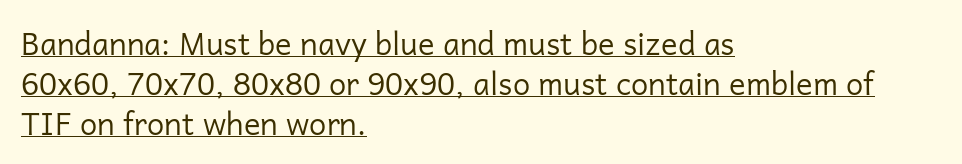
The image shows 31 px regular-weight sans-serif type, upright; set left-aligned, normal line spacing (1.29x), normal letter spacing, underlined; low stroke contrast and a medium x-height.
